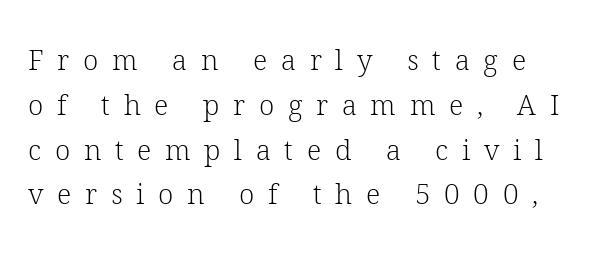
Each word looks stretched out because of the extra space between its letters. You can tell from the footed stems that serif type was used. Stems and bowls with no extra thickness — not bold. Here the designer chose a conventional face with non-uniform glyph widths. Notice how descenders clear the ascenders below comfortably — that's standard leading. Does the lettering tilt? It doesn't — this is upright.
